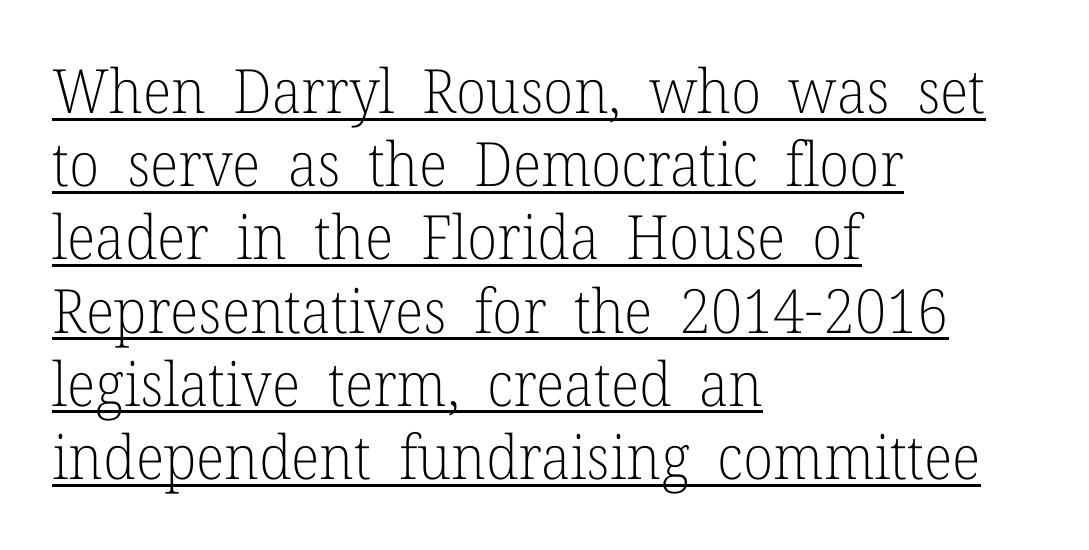
Upright lettering throughout. Caption: face not bold, strokes unweighted. Horizontal alignment here is leftward, the default for most running prose. Underlining? Definitely there. A typesetter would call this proportional, since set widths differ per character.
